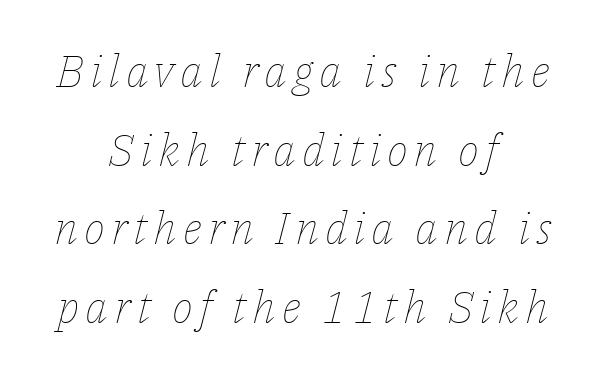
{"italic": "yes", "lean": "right", "slant_degrees": 14, "bold": "no", "weight": "thin", "width": "normal", "stroke_contrast": "low", "x_height": "medium", "monospaced": "no", "underline": "no", "align": "center", "line_spacing_ratio": 1.75, "glyph_px": 45}
